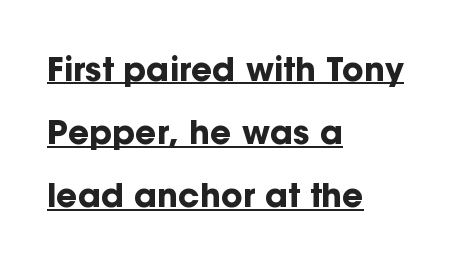
{"serif": "no", "italic": "no", "bold": "yes", "weight": "bold", "width": "normal", "stroke_contrast": "low", "x_height": "medium", "monospaced": "no", "underline": "yes", "align": "left", "line_spacing": "loose", "line_spacing_ratio": 1.91, "letter_spacing": "normal", "letter_spacing_em": 0.0, "glyph_px": 33}
